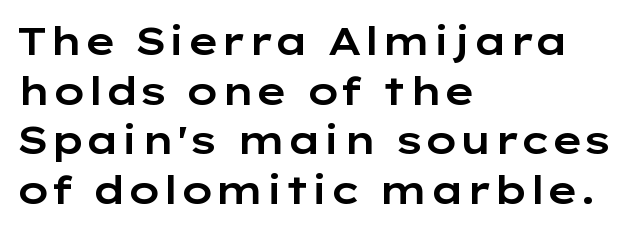
The rows are spaced the way most documents space them. Quick note: underline off. Observe the absence of serifs on each vertical stroke in this sample. How are the letters spaced? Ordinarily, with no added tracking.
